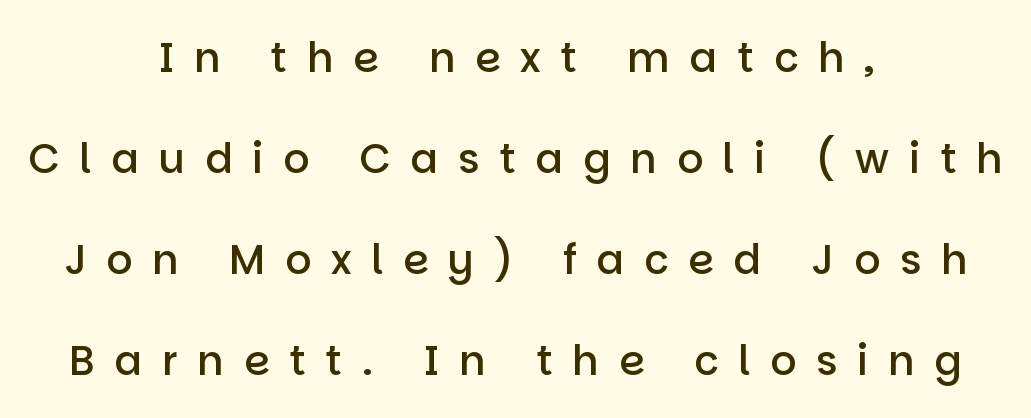
Q: Is the text bold? A: Semi-bold.
Q: Is the text italic (slanted)? A: No, it is upright.
Q: Is the typeface a serif or a sans-serif typeface? A: Sans-serif.
Q: Is the text underlined? A: No.
Q: How is the paragraph aligned? A: Centered.
Q: Is the spacing between letters normal or unusually wide? A: Unusually wide.
Q: Is the spacing between lines tight, normal or loose? A: Loose.
Q: Width (condensed, normal, or wide)? A: Normal.
Q: Stroke contrast? A: Low.
Q: x-height? A: Large.
Q: Monospaced? A: No.
